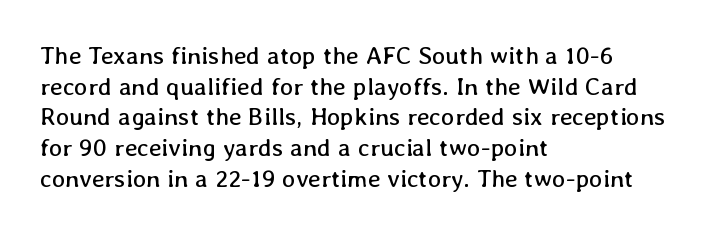
Q: Is the text bold? A: No.
Q: Is the text italic (slanted)? A: No, it is upright.
Q: Is the text underlined? A: No.
Q: How is the paragraph aligned? A: Left-aligned.
Q: Is the spacing between letters normal or unusually wide? A: Normal.
